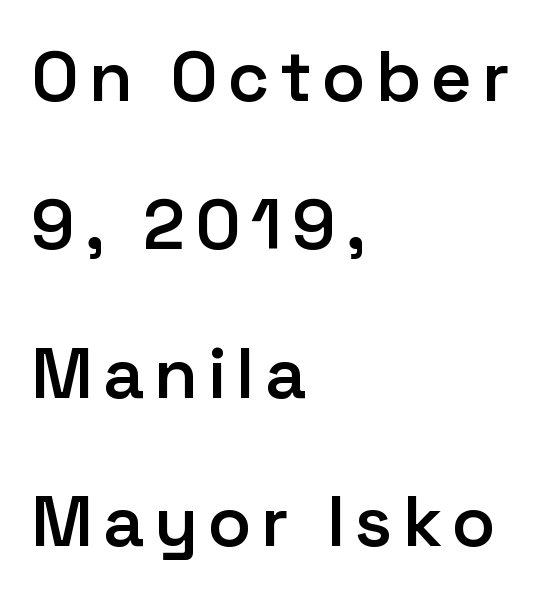
The image shows 71 px semibold sans-serif type, upright; set left-aligned, loose line spacing (2.09x), not underlined; low stroke contrast and a medium x-height.
